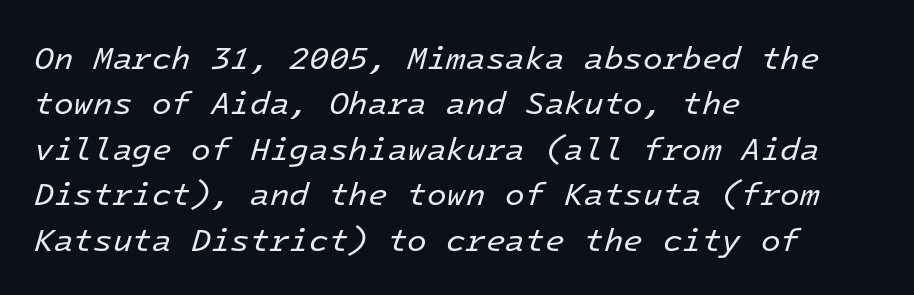
Q: Is the text bold? A: No.
Q: Is the text italic (slanted)? A: Yes, it leans right by about 16 degrees.
Q: Is the text underlined? A: No.
Q: How is the paragraph aligned? A: Left-aligned.
Q: Is the spacing between letters normal or unusually wide? A: Normal.
Q: Is the spacing between lines tight, normal or loose? A: Normal.
Q: Width (condensed, normal, or wide)? A: Normal.
Q: Stroke contrast? A: Low.
Q: x-height? A: Medium.
Q: Monospaced? A: Yes.
